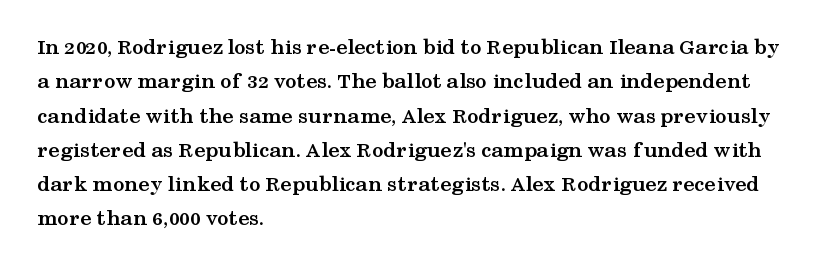
The image shows 23 px bold type, upright; set left-aligned, normal line spacing (1.49x), normal letter spacing, not underlined.
